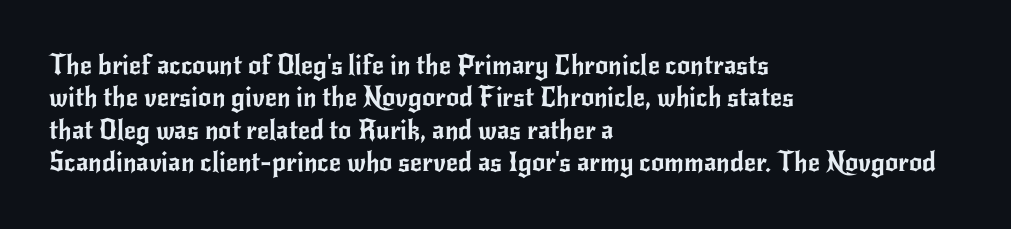
The image shows 26 px text type, upright; set left-aligned, normal line spacing (1.25x), normal letter spacing, not underlined.
